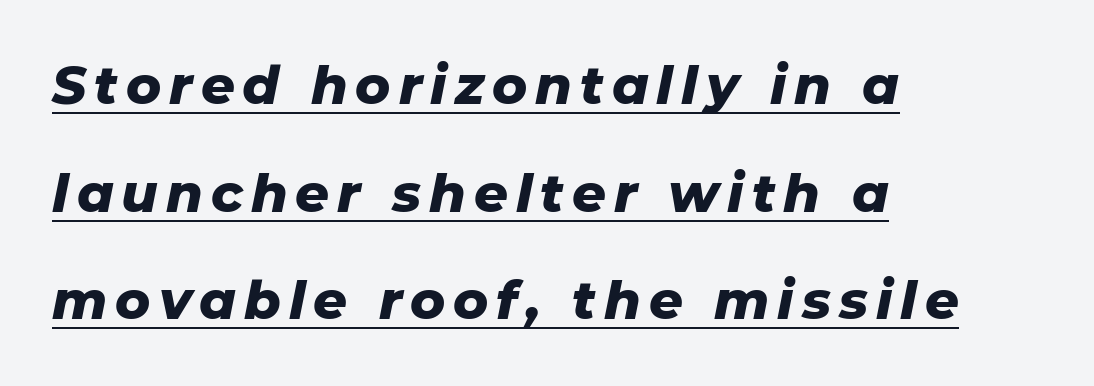
Q: Is the text bold? A: Yes.
Q: Is the text italic (slanted)? A: Yes, it leans right by about 11 degrees.
Q: Is the text underlined? A: Yes.
Q: How is the paragraph aligned? A: Left-aligned.
Q: Is the spacing between lines tight, normal or loose? A: Loose.
Q: Width (condensed, normal, or wide)? A: Normal.
Q: Stroke contrast? A: Low.
Q: x-height? A: Medium.
Q: Monospaced? A: No.
